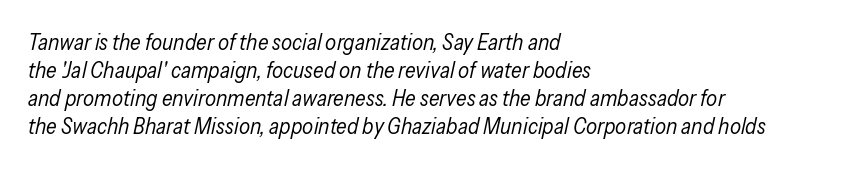
Rule under the text: the space is simply empty. Letters have the restrained weight of plain body copy at most. Caption: multi-line text, flush left, ragged right. Successive baselines arrive at the customary interval. The whole block is typeset with a tilt.
